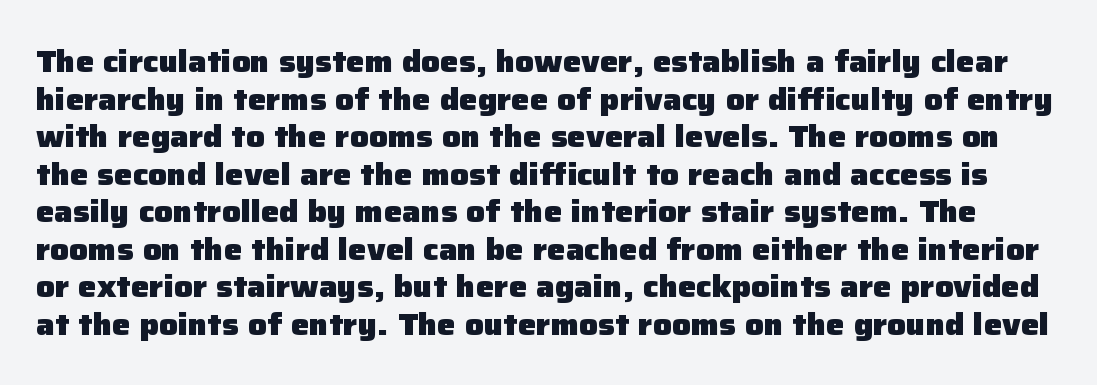
Q: Is the text bold? A: Yes.
Q: Is the text italic (slanted)? A: No, it is upright.
Q: Is the typeface a serif or a sans-serif typeface? A: Sans-serif.
Q: Is the text underlined? A: No.
Q: Is the spacing between letters normal or unusually wide? A: Normal.
Q: Width (condensed, normal, or wide)? A: Normal.
Q: Stroke contrast? A: Low.
Q: x-height? A: Medium.
Q: Monospaced? A: No.
